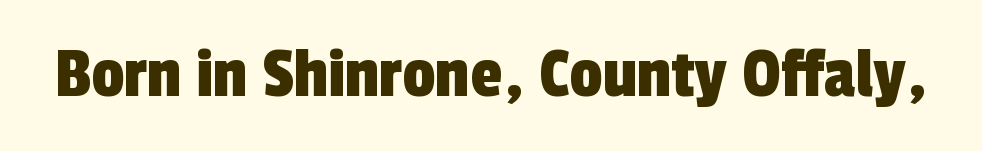
The passage shown is typed in a proportional face where columns would drift. In terms of letterform style, serifs are entirely absent. The gap between lines stays unmarked. The gaps between neighbouring characters are ordinary and unremarkable.
